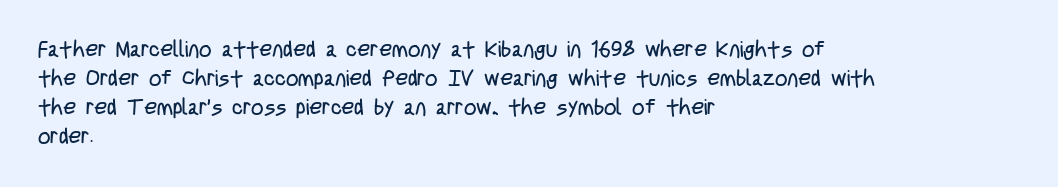
{"italic": "no", "bold": "no", "underline": "no", "align": "left", "line_spacing": "normal", "line_spacing_ratio": 1.32, "letter_spacing": "normal", "letter_spacing_em": 0.0, "glyph_px": 22}
